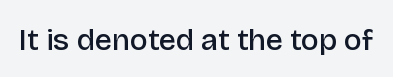
Notice how the stems are strictly vertical — no italics here. Spacing verdict: proportional, widths tailored to each character. Letter spacing: default. As a designer I'd log this as weight 600, semibold. Check the space under the baseline: it is left empty. The typeface chosen for these lines omits serifs.
